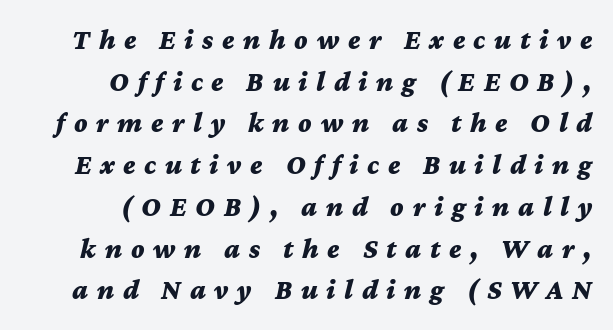
The image shows 28 px bold, wide type, italic (leaning right); set right-aligned, normal line spacing (1.49x), unusually wide letter spacing (+0.31 em), not underlined; medium stroke contrast and a medium x-height.
